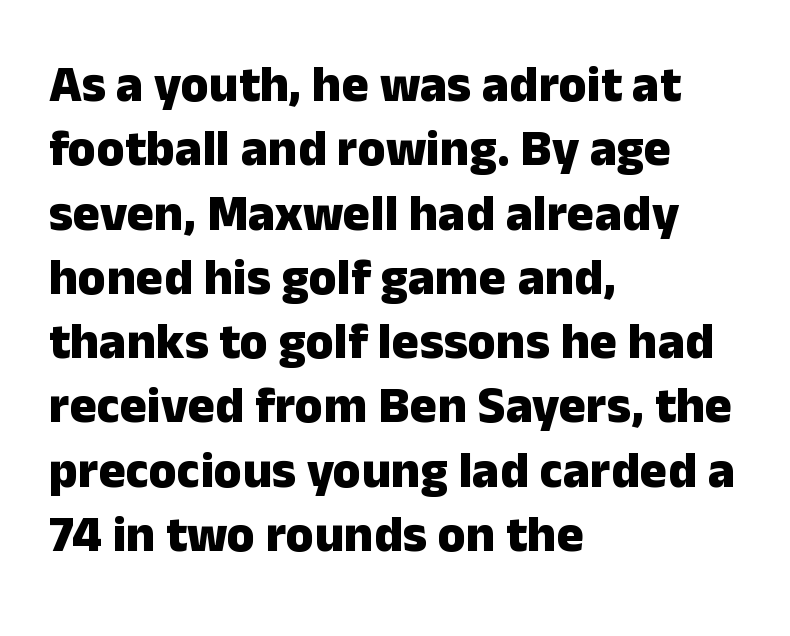
Q: Is the text bold? A: Yes.
Q: Is the text italic (slanted)? A: No, it is upright.
Q: Is the typeface a serif or a sans-serif typeface? A: Sans-serif.
Q: Is the text underlined? A: No.
Q: How is the paragraph aligned? A: Left-aligned.
Q: Is the spacing between letters normal or unusually wide? A: Normal.
Q: Is the spacing between lines tight, normal or loose? A: Normal.
Q: Width (condensed, normal, or wide)? A: Normal.
Q: Stroke contrast? A: Low.
Q: x-height? A: Medium.
Q: Monospaced? A: No.
